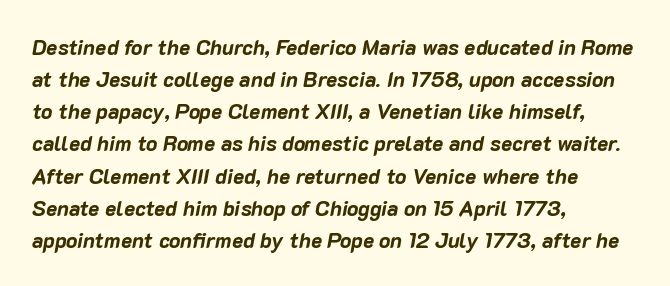
Q: Is the text bold? A: Yes.
Q: Is the text italic (slanted)? A: Yes, it leans right by about 10 degrees.
Q: Is the text underlined? A: No.
Q: How is the paragraph aligned? A: Left-aligned.
Q: Is the spacing between letters normal or unusually wide? A: Normal.
Q: Is the spacing between lines tight, normal or loose? A: Normal.
